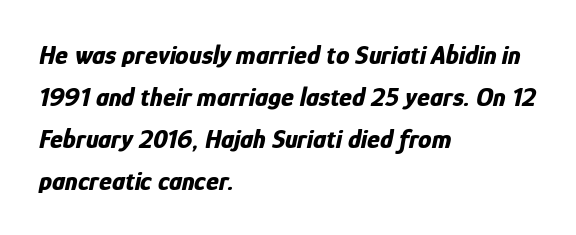
Q: Is the text bold? A: Yes.
Q: Is the text italic (slanted)? A: Yes, it leans right by about 12 degrees.
Q: Is the text underlined? A: No.
Q: How is the paragraph aligned? A: Left-aligned.
Q: Is the spacing between letters normal or unusually wide? A: Normal.
Q: Is the spacing between lines tight, normal or loose? A: Normal.
